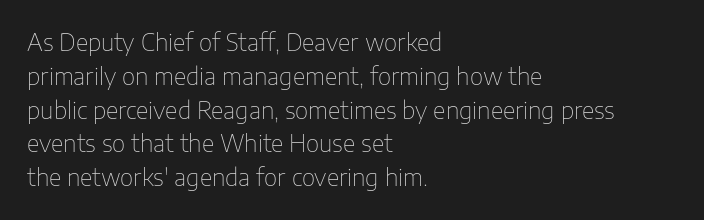
Q: Is the text bold? A: No.
Q: Is the text italic (slanted)? A: No, it is upright.
Q: Is the text underlined? A: No.
Q: How is the paragraph aligned? A: Left-aligned.
Q: Is the spacing between letters normal or unusually wide? A: Normal.
Q: Is the spacing between lines tight, normal or loose? A: Normal.
